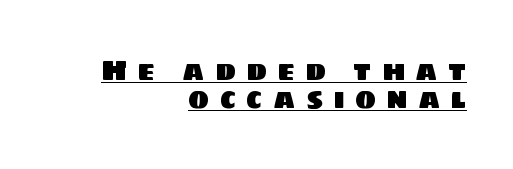
The image shows 28 px sans-serif type; set right-aligned, tight line spacing (1.0x), unusually wide letter spacing (+0.36 em), underlined; low stroke contrast and a large x-height.
